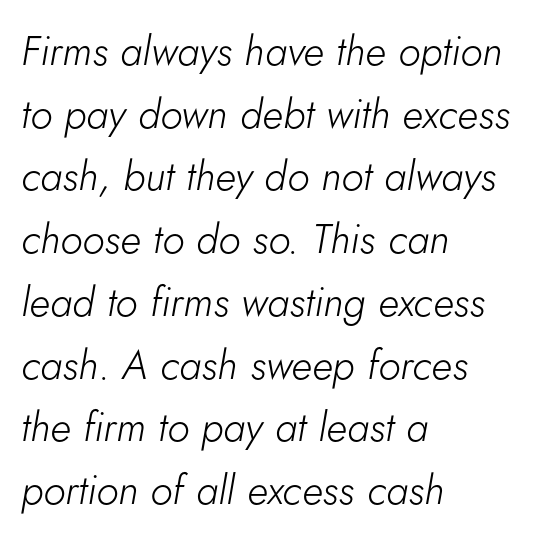
{"italic": "yes", "lean": "right", "slant_degrees": 5, "bold": "no", "weight": "light", "width": "normal", "stroke_contrast": "low", "x_height": "small", "monospaced": "no", "underline": "no", "align": "left", "line_spacing": "normal", "line_spacing_ratio": 1.53, "letter_spacing": "normal", "letter_spacing_em": 0.0, "glyph_px": 41}
